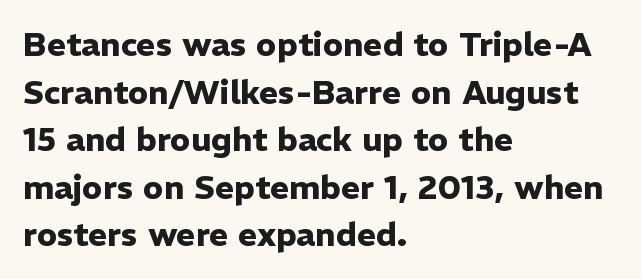
{"serif": "no", "italic": "no", "bold": "yes", "weight": "heavy", "width": "normal", "stroke_contrast": "low", "x_height": "medium", "monospaced": "no", "underline": "no", "align": "left", "line_spacing": "normal", "line_spacing_ratio": 1.44, "letter_spacing": "normal", "letter_spacing_em": 0.0, "glyph_px": 33}
